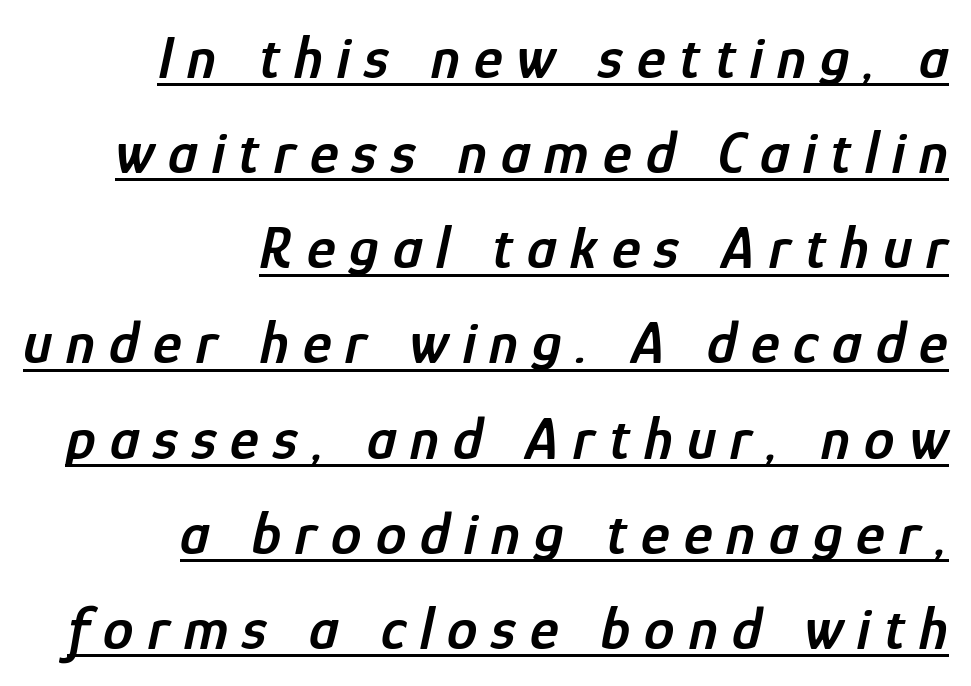
Caption: semibold face, moderately heavy strokes. The face used here appears with an underline applied. Honestly, the letter spacing is so wide it's the main thing you notice. Designer's note — italics engaged.
